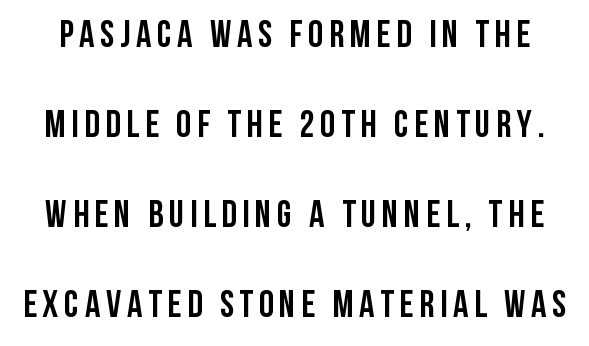
The font is running at its bold setting. The face used here is proportionally spaced, like ordinary book or web type. Line spacing here is loose. The string is rendered with underlining switched off.
